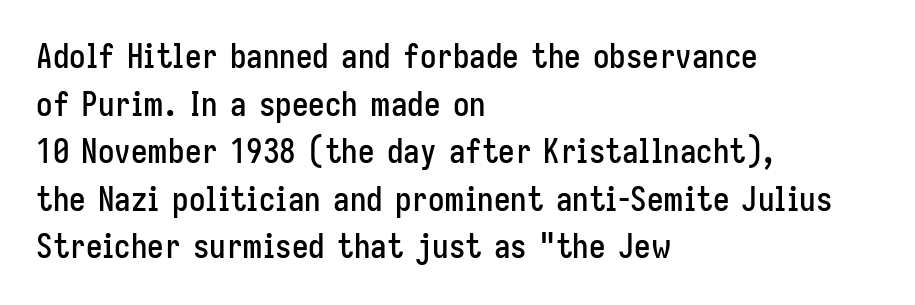
Q: Is the text italic (slanted)? A: No, it is upright.
Q: Is the typeface a serif or a sans-serif typeface? A: Sans-serif.
Q: Is the text underlined? A: No.
Q: How is the paragraph aligned? A: Left-aligned.
Q: Is the spacing between letters normal or unusually wide? A: Normal.
Q: Is the spacing between lines tight, normal or loose? A: Normal.
Q: Width (condensed, normal, or wide)? A: Condensed.
Q: Stroke contrast? A: Low.
Q: x-height? A: Medium.
Q: Monospaced? A: No.
